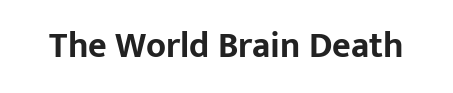
This sample uses plain, unmodified letter spacing. Examine the stroke ends and you'll find no serifs. Spacing verdict: proportional, widths tailored to each character. The specimen reads as upright at a glance.
